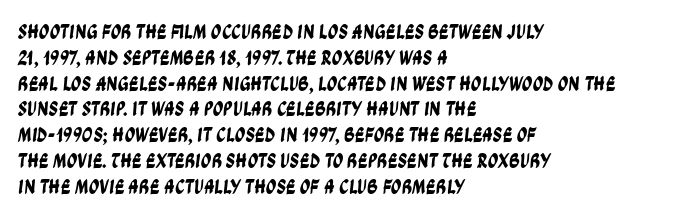
{"underline": "no", "align": "left", "line_spacing_ratio": 1.23, "letter_spacing": "normal", "letter_spacing_em": 0.0, "glyph_px": 21}
